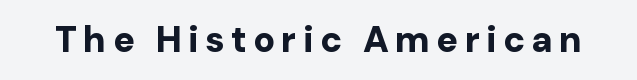
Q: Is the text bold? A: Yes.
Q: Is the text italic (slanted)? A: No, it is upright.
Q: Is the typeface a serif or a sans-serif typeface? A: Sans-serif.
Q: Is the text underlined? A: No.
Q: Width (condensed, normal, or wide)? A: Normal.
Q: Stroke contrast? A: Low.
Q: x-height? A: Medium.
Q: Monospaced? A: No.
